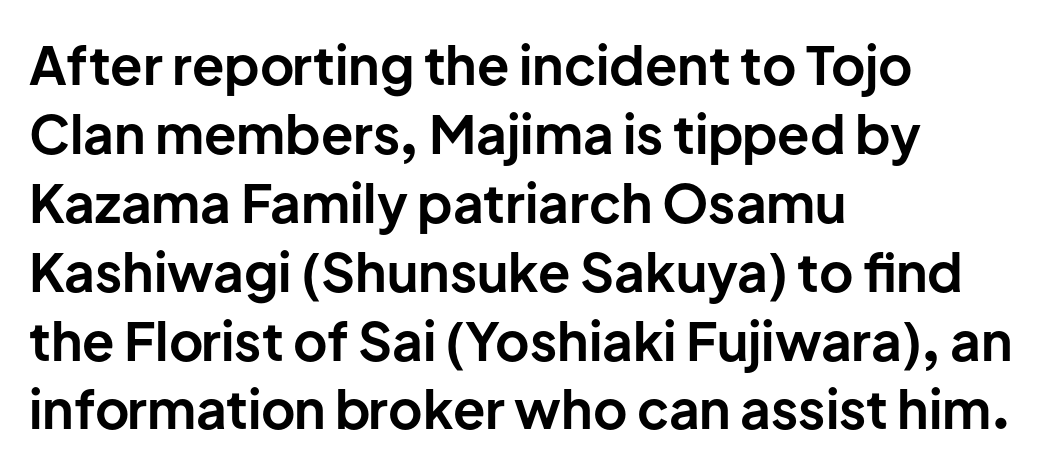
Each letter's strokes conclude bluntly, with no projecting serifs. This sample has the flowing, uneven cadence of proportional lettering. Is there any slant? The stems are plumb. How heavy is the stroke? Heavy — this is a bold. Is there much room between lines? A standard amount, neither cramped nor airy.
